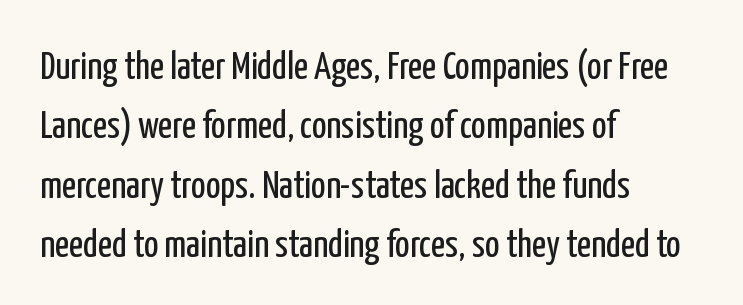
The image shows 39 px regular-weight, condensed sans-serif type, upright; set left-aligned, normal line spacing (1.52x), normal letter spacing, not underlined; low stroke contrast and a medium x-height.
